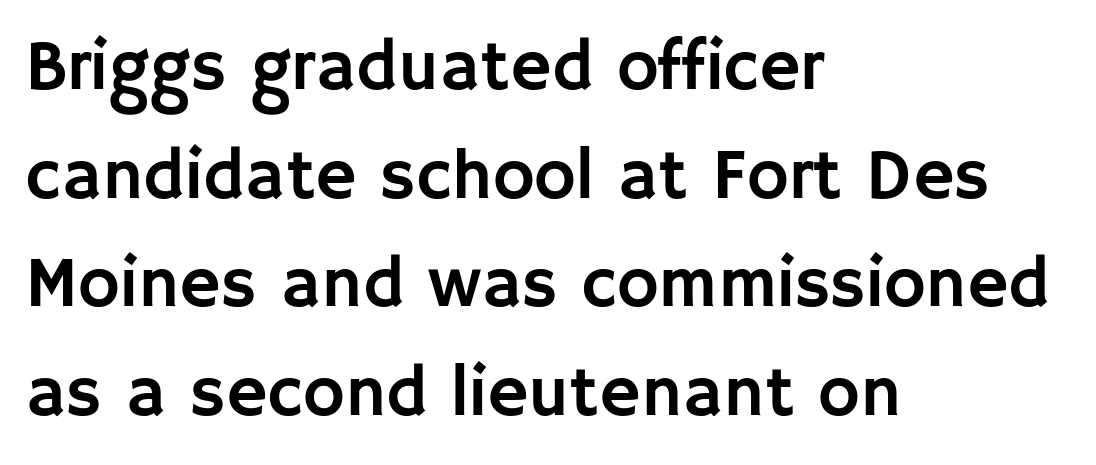
Q: Is the text italic (slanted)? A: No, it is upright.
Q: Is the typeface a serif or a sans-serif typeface? A: Sans-serif.
Q: Is the text underlined? A: No.
Q: How is the paragraph aligned? A: Left-aligned.
Q: Is the spacing between letters normal or unusually wide? A: Normal.
Q: Is the spacing between lines tight, normal or loose? A: Normal.
Q: Width (condensed, normal, or wide)? A: Normal.
Q: Stroke contrast? A: Low.
Q: x-height? A: Large.
Q: Monospaced? A: No.
